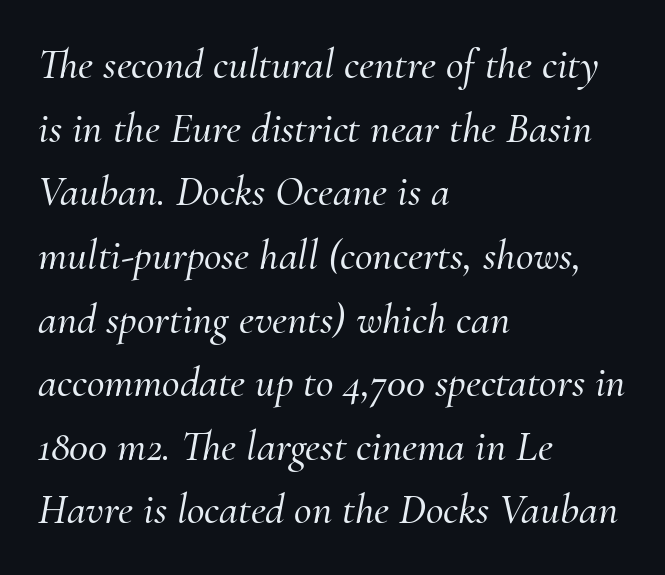
Q: Is the text italic (slanted)? A: Yes, it leans right by about 10 degrees.
Q: Is the typeface a serif or a sans-serif typeface? A: Serif.
Q: Is the text underlined? A: No.
Q: How is the paragraph aligned? A: Left-aligned.
Q: Is the spacing between letters normal or unusually wide? A: Normal.
Q: Is the spacing between lines tight, normal or loose? A: Normal.
Q: Width (condensed, normal, or wide)? A: Normal.
Q: Stroke contrast? A: Medium.
Q: x-height? A: Small.
Q: Monospaced? A: No.
